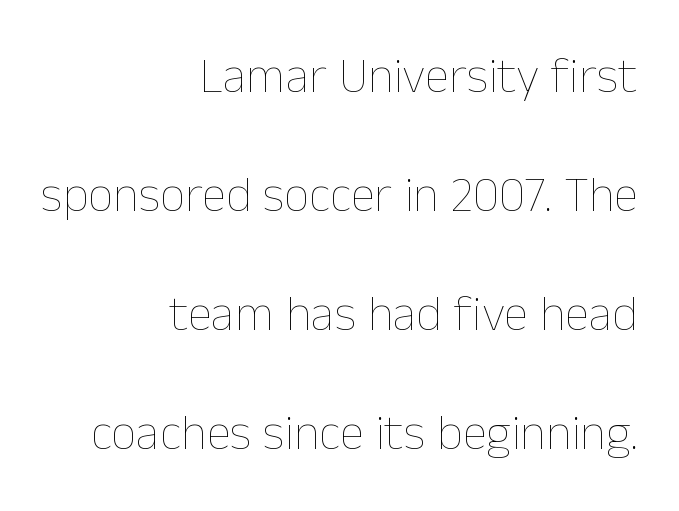
{"italic": "no", "bold": "no", "weight": "thin", "width": "normal", "stroke_contrast": "low", "x_height": "medium", "monospaced": "no", "underline": "no", "align": "right", "line_spacing": "loose", "line_spacing_ratio": 2.38, "letter_spacing": "normal", "letter_spacing_em": 0.0, "glyph_px": 50}
